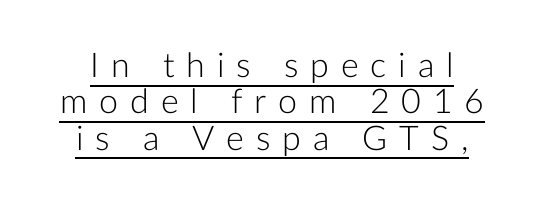
{"serif": "no", "italic": "no", "bold": "no", "weight": "light", "width": "normal", "stroke_contrast": "low", "x_height": "medium", "monospaced": "no", "underline": "yes", "line_spacing": "tight", "line_spacing_ratio": 1.07, "letter_spacing": "wide", "letter_spacing_em": 0.35, "glyph_px": 34}
